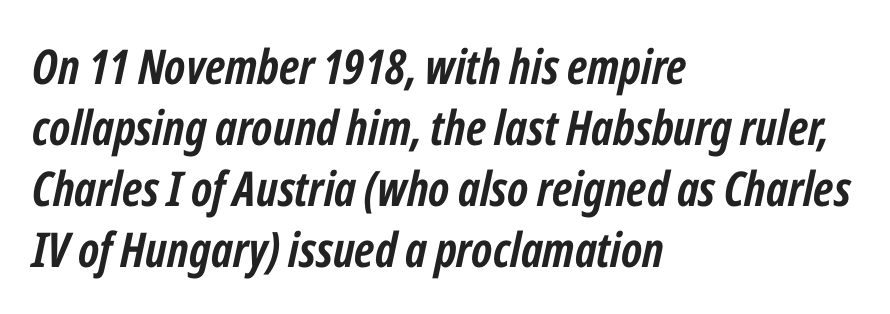
{"italic": "yes", "lean": "right", "slant_degrees": 12, "bold": "yes", "weight": "semibold", "width": "condensed", "stroke_contrast": "low", "x_height": "medium", "monospaced": "no", "underline": "no", "align": "left", "line_spacing": "normal", "line_spacing_ratio": 1.27, "letter_spacing": "normal", "letter_spacing_em": 0.0, "glyph_px": 48}
